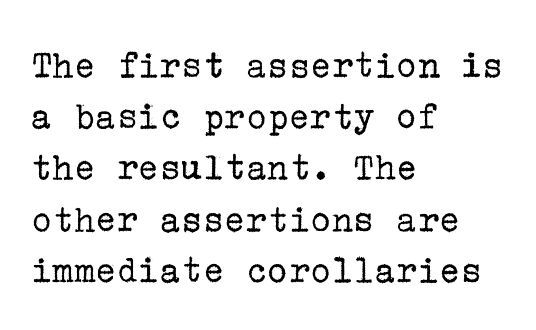
The passage is arranged the way most books set body copy — flush left. Each stroke keeps to a modest, everyday thickness or less. Unlike italic type, these characters show no tilt at all. The horizontal fit of the characters is conventional and even. The designer went with a serif here, giving each stem small feet.
